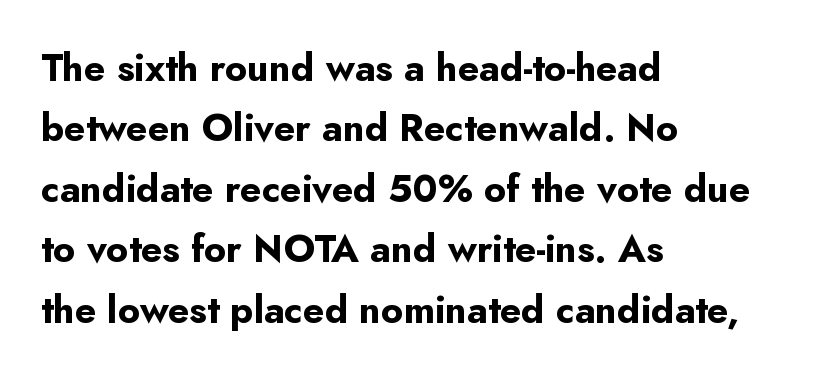
The image shows 38 px bold sans-serif type, upright; set left-aligned, normal line spacing (1.59x), normal letter spacing, not underlined; low stroke contrast and a small x-height.
